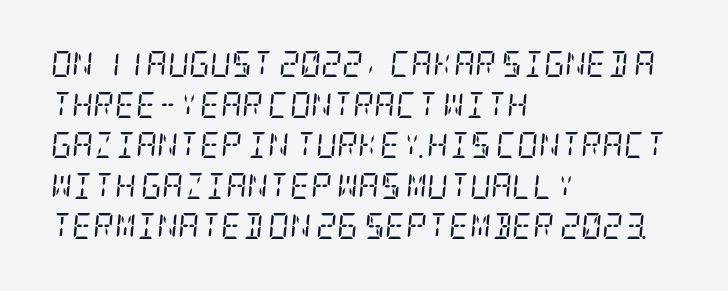
The image shows 26 px text type, italic (leaning right); set left-aligned, normal line spacing (1.56x), normal letter spacing, not underlined.
